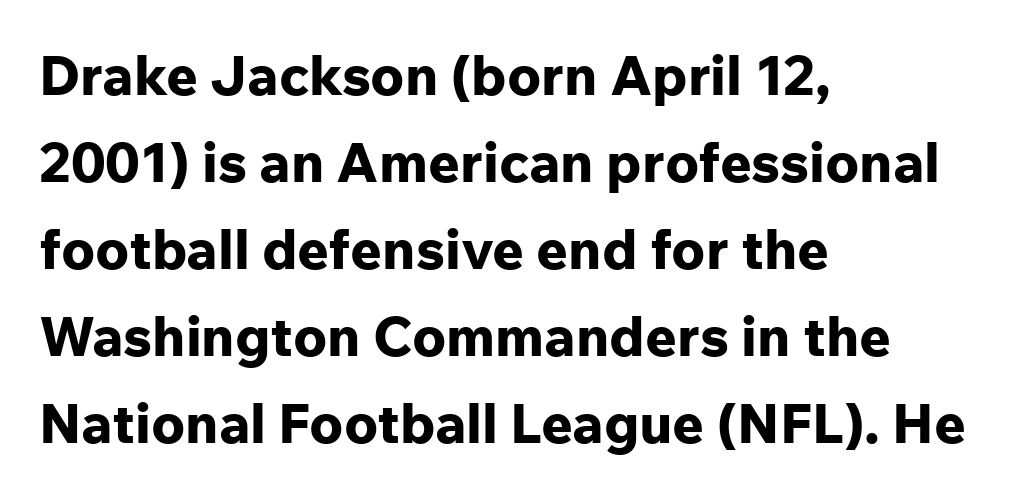
Does the type have serifs? No, each stem ends abruptly. The passage shown is emphatically bold. Each line starts at the same left margin while the right side varies. The space directly below the letters is spotless. The face used here is rendered with its standard letterfit.
